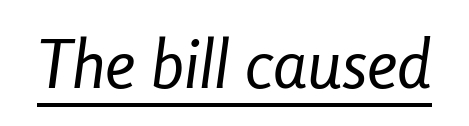
Nobody touched the tracking dial on this one. The font's italic variant was chosen for this text. The rendered words wear a rule along their underside. The face used here is proportionally spaced, like ordinary book or web type.
